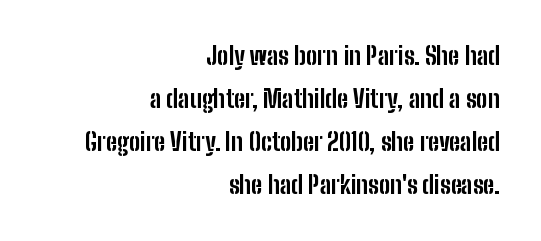
{"italic": "no", "bold": "yes", "underline": "no", "align": "right", "line_spacing_ratio": 1.79, "letter_spacing": "normal", "letter_spacing_em": 0.0, "glyph_px": 24}
